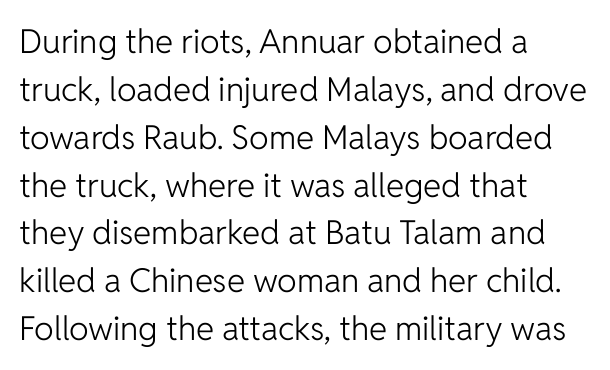
Q: Is the text bold? A: No.
Q: Is the text italic (slanted)? A: No, it is upright.
Q: Is the typeface a serif or a sans-serif typeface? A: Sans-serif.
Q: Is the text underlined? A: No.
Q: How is the paragraph aligned? A: Left-aligned.
Q: Is the spacing between letters normal or unusually wide? A: Normal.
Q: Is the spacing between lines tight, normal or loose? A: Normal.
Q: Width (condensed, normal, or wide)? A: Normal.
Q: Stroke contrast? A: Low.
Q: x-height? A: Medium.
Q: Monospaced? A: No.
